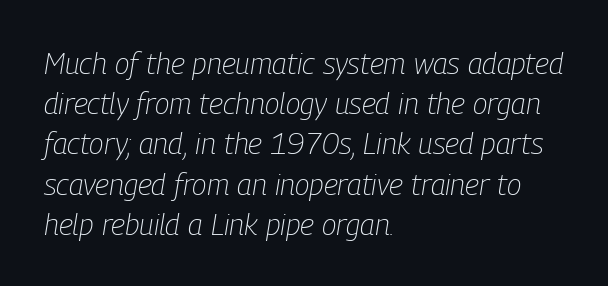
Words appear dense and cohesive because spacing is normal. Line spacing here is normal. Is the block centered? No — it sits flush against the left margin. The weight tops out at a normal text grade.
